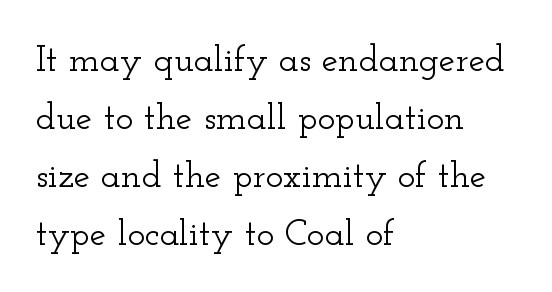
Q: Is the text italic (slanted)? A: No, it is upright.
Q: Is the typeface a serif or a sans-serif typeface? A: Serif.
Q: Is the text underlined? A: No.
Q: How is the paragraph aligned? A: Left-aligned.
Q: Is the spacing between letters normal or unusually wide? A: Normal.
Q: Is the spacing between lines tight, normal or loose? A: Normal.
Q: Width (condensed, normal, or wide)? A: Wide.
Q: Stroke contrast? A: Low.
Q: x-height? A: Small.
Q: Monospaced? A: No.
